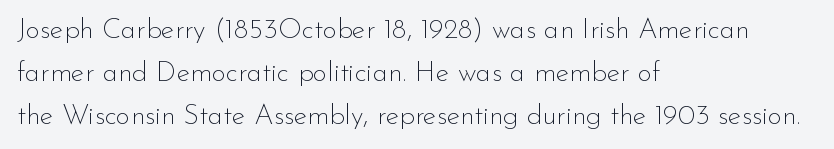
What stands out about the letter spacing? Nothing — it is the standard amount. Normally led — the rows are evenly, conventionally spaced. Ascenders rise straight up at ninety degrees. Varying glyph widths throughout — classic text-font behaviour. Is this a sans? Yes — the strokes have no serifs.
